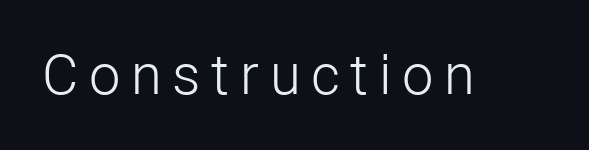
{"serif": "no", "italic": "no", "bold": "no", "weight": "light", "width": "normal", "stroke_contrast": "low", "x_height": "medium", "monospaced": "no", "underline": "no", "glyph_px": 56}
